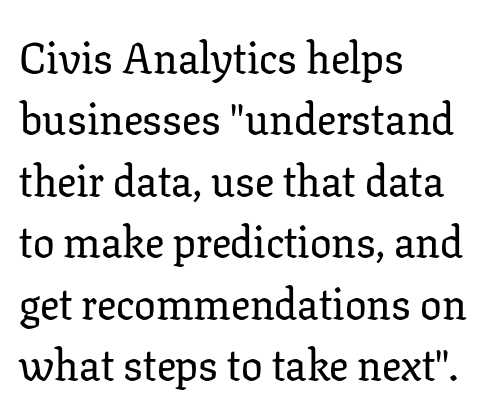
{"serif": "yes", "italic": "no", "width": "normal", "stroke_contrast": "low", "x_height": "medium", "monospaced": "no", "underline": "no", "align": "left", "line_spacing": "normal", "line_spacing_ratio": 1.43, "letter_spacing": "normal", "letter_spacing_em": 0.0, "glyph_px": 43}
